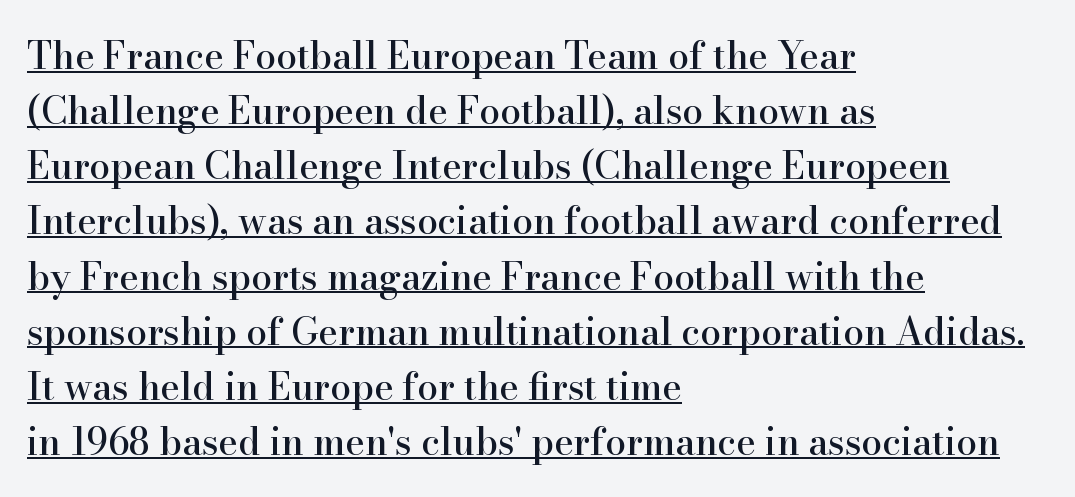
The image shows 37 px serif type, upright; set left-aligned, normal line spacing (1.49x), normal letter spacing, underlined; high stroke contrast and a small x-height.
